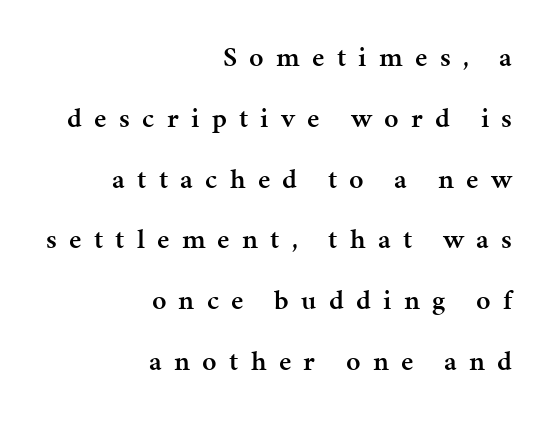
The image shows 28 px semibold serif type, upright; set right-aligned, loose line spacing (2.17x), unusually wide letter spacing (+0.44 em), not underlined; medium stroke contrast and a medium x-height.
